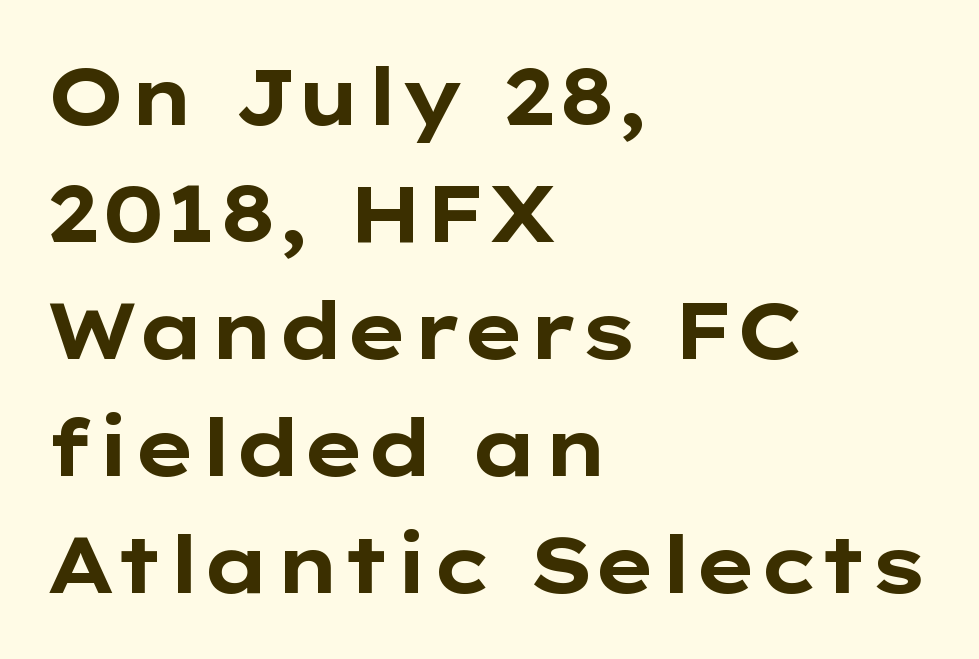
The image shows 79 px bold, wide sans-serif type, upright; set left-aligned, normal line spacing (1.48x), normal letter spacing, not underlined; low stroke contrast and a medium x-height.
